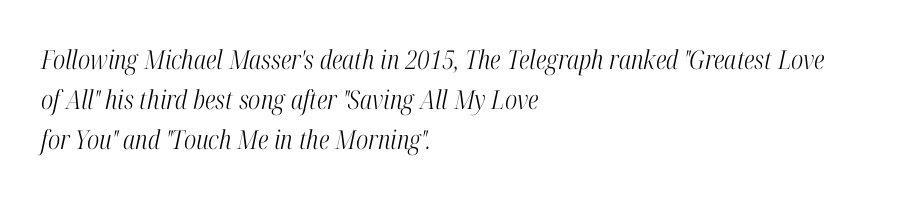
The image shows 26 px text type, italic (leaning right); set left-aligned, normal line spacing (1.54x), normal letter spacing, not underlined.
